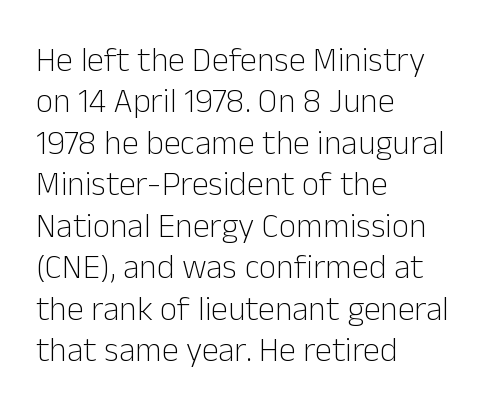
The image shows 34 px light sans-serif type, upright; set left-aligned, line spacing 1.22x, normal letter spacing, not underlined; low stroke contrast and a medium x-height.
